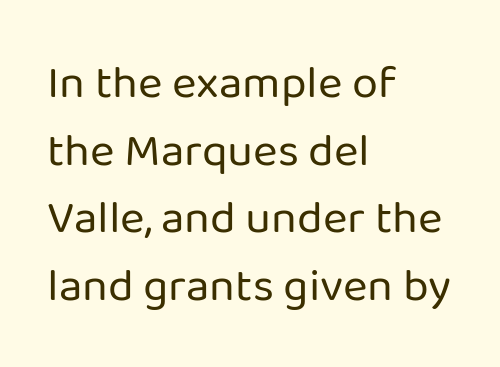
Q: Is the text bold? A: No.
Q: Is the text italic (slanted)? A: No, it is upright.
Q: Is the typeface a serif or a sans-serif typeface? A: Sans-serif.
Q: Is the text underlined? A: No.
Q: How is the paragraph aligned? A: Left-aligned.
Q: Is the spacing between letters normal or unusually wide? A: Normal.
Q: Is the spacing between lines tight, normal or loose? A: Normal.
Q: Width (condensed, normal, or wide)? A: Normal.
Q: Stroke contrast? A: Low.
Q: x-height? A: Medium.
Q: Monospaced? A: No.
